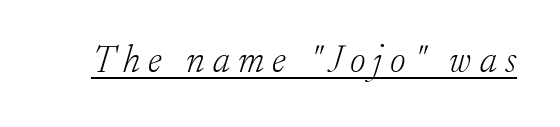
{"serif": "yes", "italic": "yes", "lean": "right", "slant_degrees": 17, "bold": "no", "weight": "light", "width": "normal", "stroke_contrast": "low", "x_height": "small", "monospaced": "no", "underline": "yes", "letter_spacing": "wide", "letter_spacing_em": 0.21, "glyph_px": 38}
